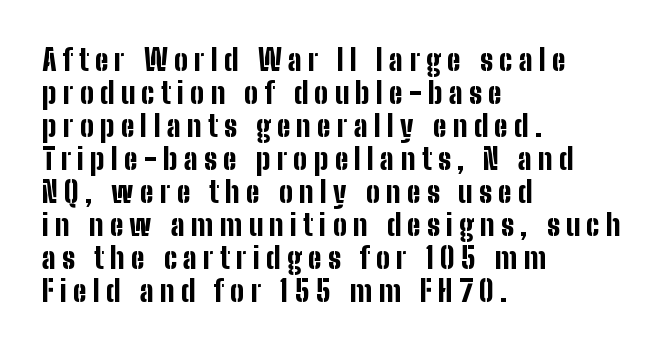
Any mark beneath the type? The region is blank. When letters stand straight like this, we call the style roman or upright. The characters display no serif detailing; their extremities are plain. Is this a fixed-width face? No — the glyphs have proportional, varying widths. Pretty heavy lettering here — definitely bold. Characters follow at a spacing far wider than the type designer built in.
